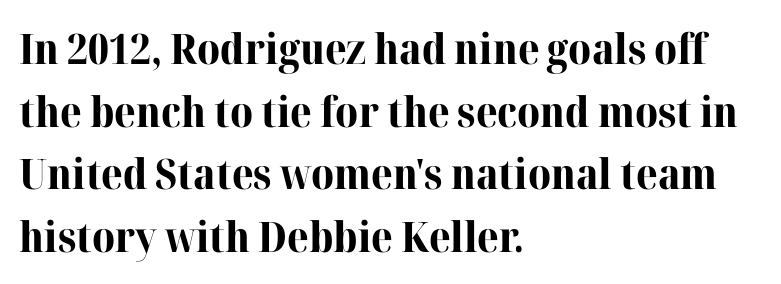
Q: Is the text bold? A: Yes.
Q: Is the text italic (slanted)? A: No, it is upright.
Q: Is the typeface a serif or a sans-serif typeface? A: Serif.
Q: Is the text underlined? A: No.
Q: How is the paragraph aligned? A: Left-aligned.
Q: Is the spacing between letters normal or unusually wide? A: Normal.
Q: Is the spacing between lines tight, normal or loose? A: Normal.
Q: Width (condensed, normal, or wide)? A: Normal.
Q: Stroke contrast? A: High.
Q: x-height? A: Medium.
Q: Monospaced? A: No.
